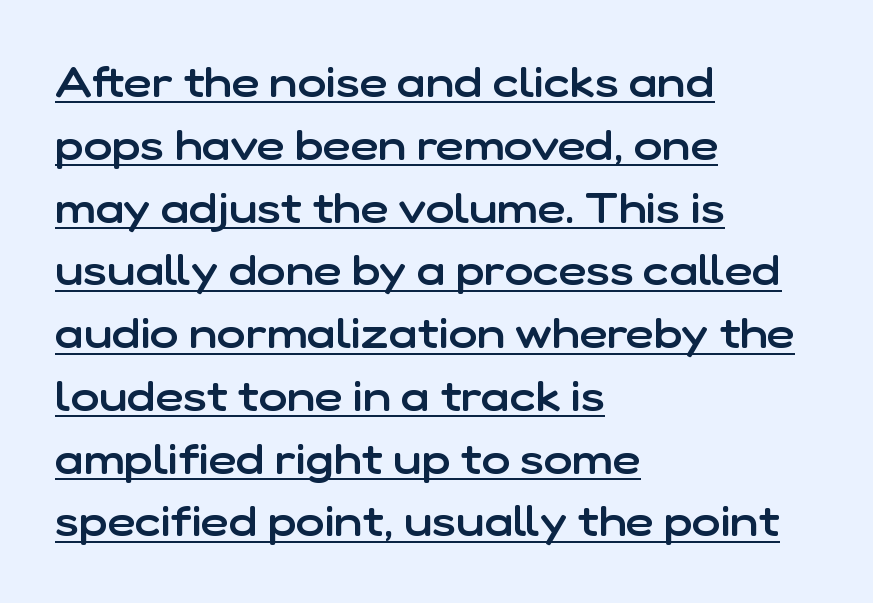
Q: Is the text bold? A: Semi-bold.
Q: Is the text italic (slanted)? A: No, it is upright.
Q: Is the typeface a serif or a sans-serif typeface? A: Sans-serif.
Q: Is the text underlined? A: Yes.
Q: How is the paragraph aligned? A: Left-aligned.
Q: Is the spacing between letters normal or unusually wide? A: Normal.
Q: Is the spacing between lines tight, normal or loose? A: Normal.
Q: Width (condensed, normal, or wide)? A: Normal.
Q: Stroke contrast? A: Low.
Q: x-height? A: Medium.
Q: Monospaced? A: No.
